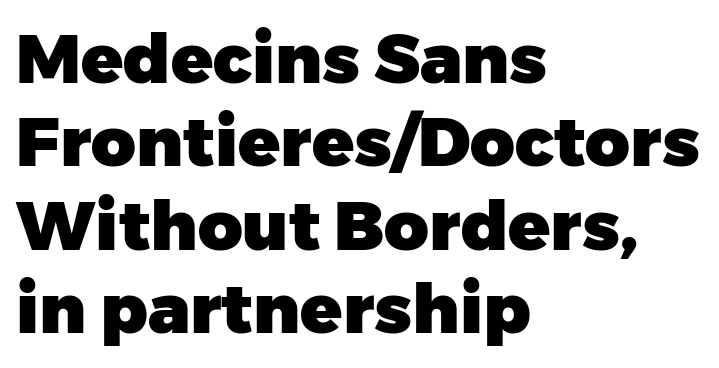
Grotesque or geometric, the face here clearly has no serifs. A classic flush-left, rag-right setting is used for this passage. Here the designer chose a conventional face with non-uniform glyph widths. Compared with typical body copy, the letter spacing here is the same. This is roman type, the default non-slanted kind.
